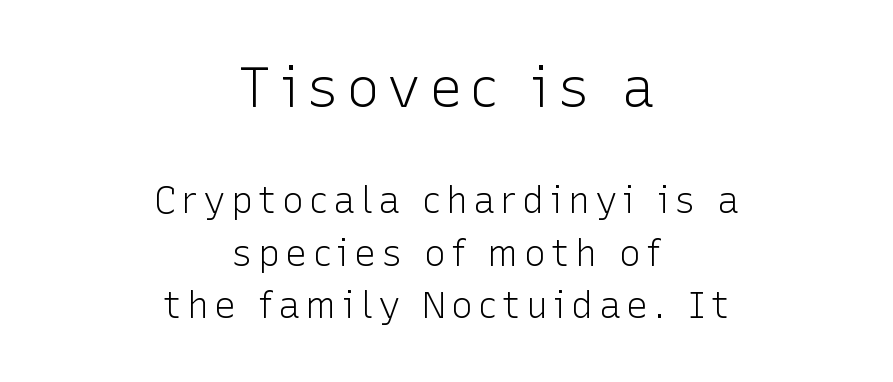
{"serif": "no", "italic": "no", "bold": "no", "weight": "light", "width": "normal", "stroke_contrast": "low", "x_height": "medium", "monospaced": "no", "underline": "no", "align": "center", "line_spacing": "normal", "line_spacing_ratio": 1.42, "larger_block": "first", "size_ratio": 1.51, "glyph_px": 56}
